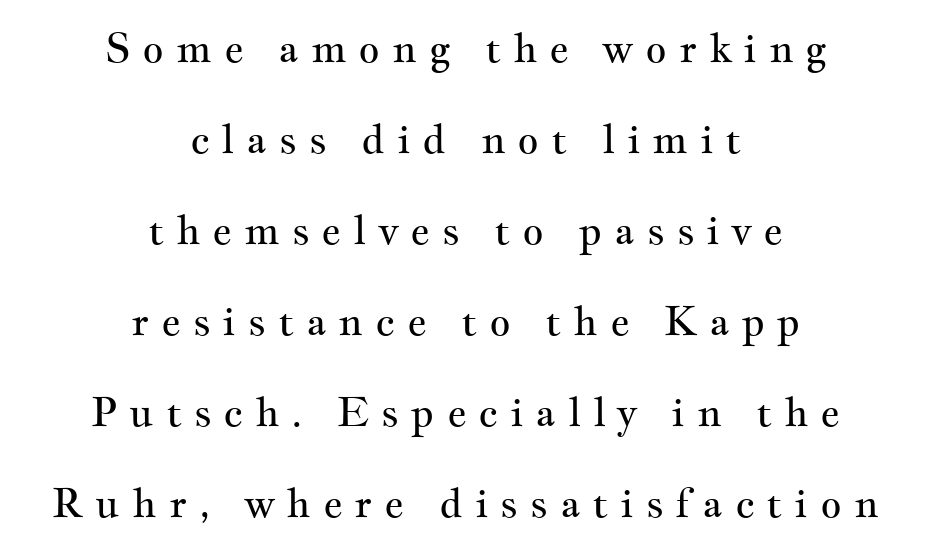
Q: Is the text bold? A: No.
Q: Is the text italic (slanted)? A: No, it is upright.
Q: Is the typeface a serif or a sans-serif typeface? A: Serif.
Q: Is the text underlined? A: No.
Q: How is the paragraph aligned? A: Centered.
Q: Is the spacing between letters normal or unusually wide? A: Unusually wide.
Q: Is the spacing between lines tight, normal or loose? A: Loose.
Q: Width (condensed, normal, or wide)? A: Wide.
Q: Stroke contrast? A: Medium.
Q: x-height? A: Small.
Q: Monospaced? A: No.
